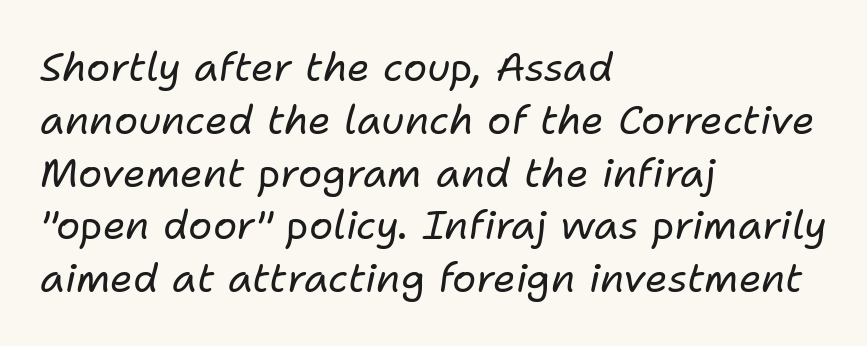
Q: Is the text bold? A: No.
Q: Is the text italic (slanted)? A: Yes, it leans right by about 11 degrees.
Q: Is the text underlined? A: No.
Q: How is the paragraph aligned? A: Left-aligned.
Q: Is the spacing between letters normal or unusually wide? A: Normal.
Q: Is the spacing between lines tight, normal or loose? A: Normal.
Q: Width (condensed, normal, or wide)? A: Normal.
Q: Stroke contrast? A: Low.
Q: x-height? A: Medium.
Q: Monospaced? A: No.
